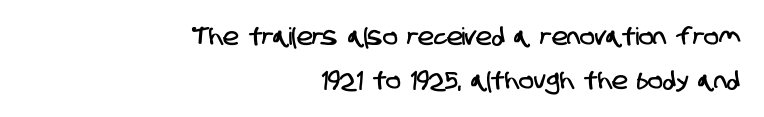
Q: Is the text underlined? A: No.
Q: How is the paragraph aligned? A: Right-aligned.
Q: Is the spacing between letters normal or unusually wide? A: Normal.
